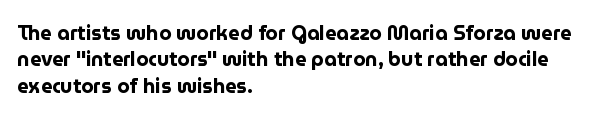
Q: Is the text bold? A: Yes.
Q: Is the text italic (slanted)? A: No, it is upright.
Q: Is the text underlined? A: No.
Q: How is the paragraph aligned? A: Left-aligned.
Q: Is the spacing between letters normal or unusually wide? A: Normal.
Q: Is the spacing between lines tight, normal or loose? A: Normal.
